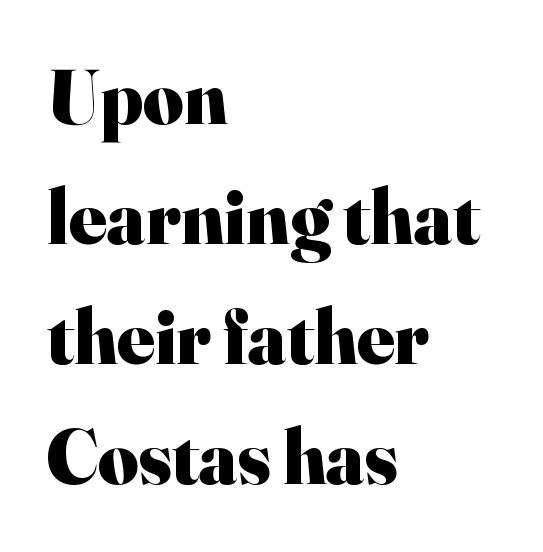
The image shows 78 px heavy serif type, upright; set left-aligned, normal line spacing (1.54x), normal letter spacing, not underlined; high stroke contrast and a small x-height.
